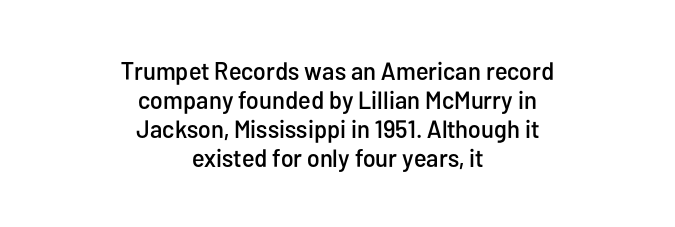
{"italic": "no", "underline": "no", "align": "center", "line_spacing_ratio": 1.16, "letter_spacing": "normal", "letter_spacing_em": 0.0, "glyph_px": 25}
